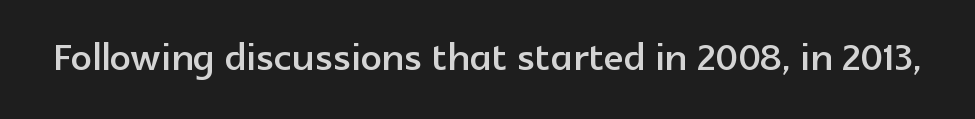
Q: Is the text italic (slanted)? A: No, it is upright.
Q: Is the typeface a serif or a sans-serif typeface? A: Sans-serif.
Q: Is the text underlined? A: No.
Q: Is the spacing between letters normal or unusually wide? A: Normal.
Q: Width (condensed, normal, or wide)? A: Normal.
Q: x-height? A: Medium.
Q: Monospaced? A: No.
